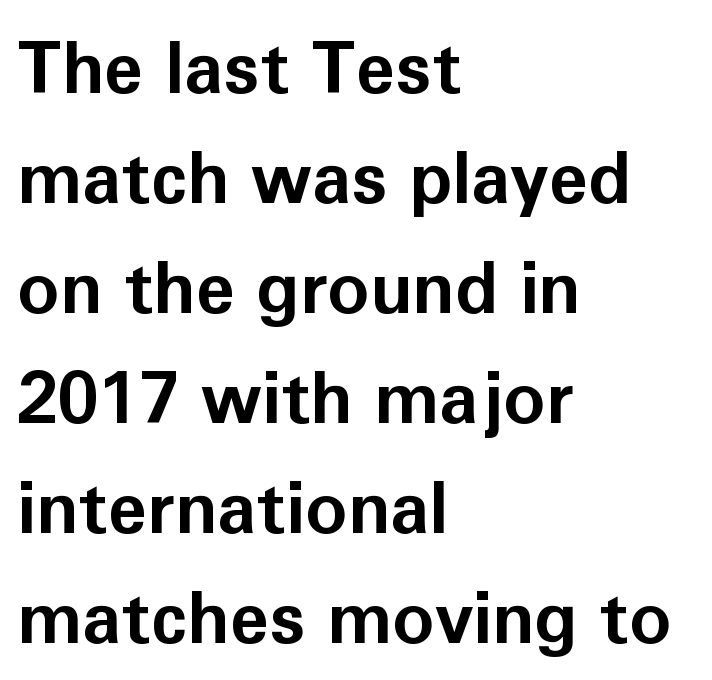
{"serif": "no", "italic": "no", "bold": "yes", "weight": "bold", "width": "normal", "stroke_contrast": "low", "x_height": "medium", "monospaced": "no", "underline": "no", "align": "left", "line_spacing": "normal", "line_spacing_ratio": 1.55, "letter_spacing": "normal", "letter_spacing_em": 0.0, "glyph_px": 71}
